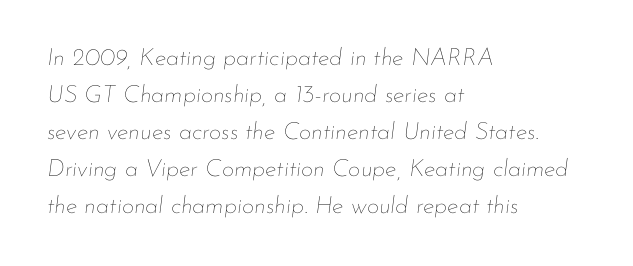
The image shows 24 px text type, italic (leaning right); set left-aligned, normal line spacing (1.54x), normal letter spacing, not underlined.
